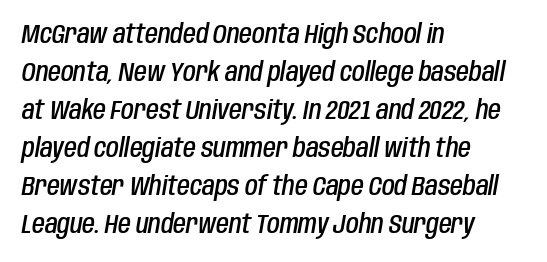
The image shows 26 px text type, italic (leaning right); set left-aligned, normal line spacing (1.46x), normal letter spacing, not underlined.
